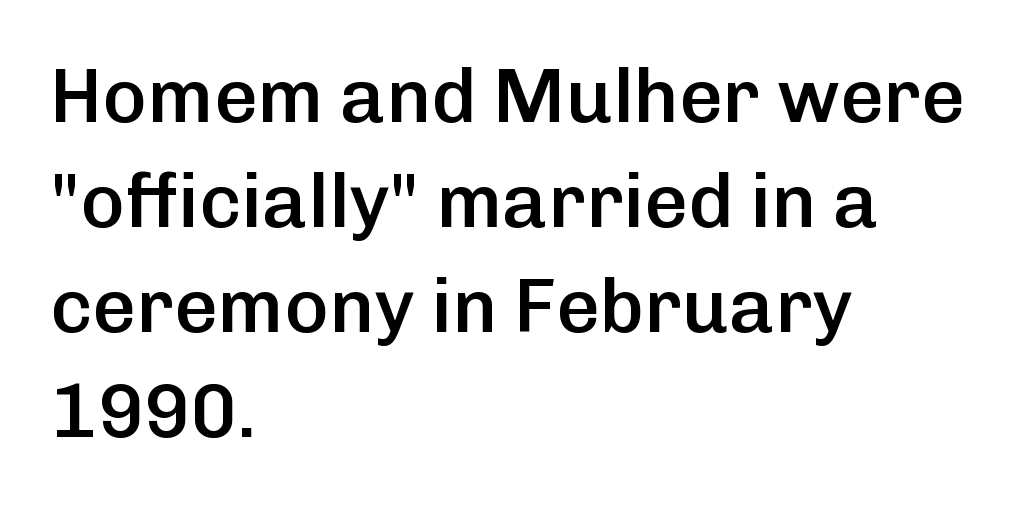
Q: Is the text bold? A: Semi-bold.
Q: Is the text italic (slanted)? A: No, it is upright.
Q: Is the typeface a serif or a sans-serif typeface? A: Sans-serif.
Q: Is the text underlined? A: No.
Q: How is the paragraph aligned? A: Left-aligned.
Q: Is the spacing between letters normal or unusually wide? A: Normal.
Q: Is the spacing between lines tight, normal or loose? A: Normal.
Q: Width (condensed, normal, or wide)? A: Normal.
Q: Stroke contrast? A: Low.
Q: x-height? A: Medium.
Q: Monospaced? A: No.
